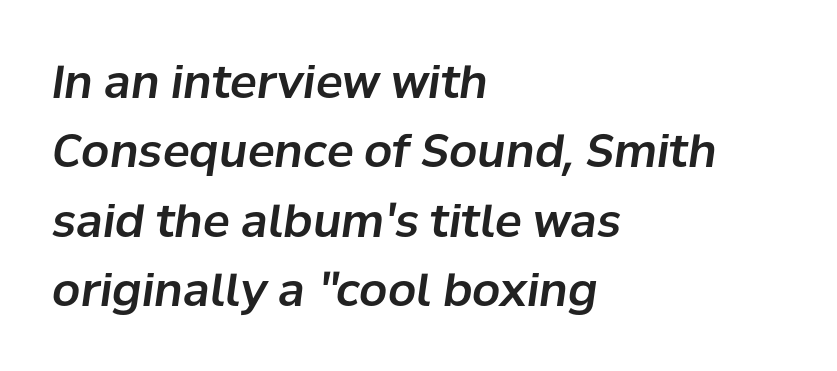
{"italic": "yes", "lean": "right", "slant_degrees": 8, "width": "normal", "stroke_contrast": "low", "x_height": "medium", "monospaced": "no", "underline": "no", "align": "left", "line_spacing": "normal", "line_spacing_ratio": 1.54, "letter_spacing": "normal", "letter_spacing_em": 0.0, "glyph_px": 45}
